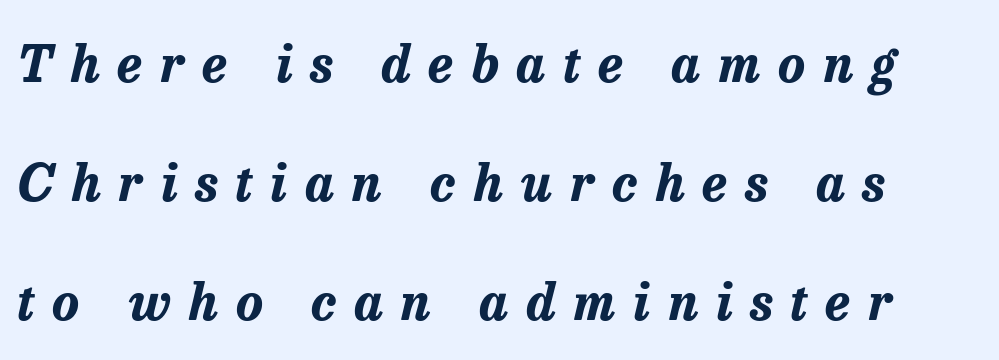
The rendering uses natural spacing where letterforms have individual widths. You could fit nearly another row in the gap between these rows. Just letters on the line, the space beneath them empty. The face used here is rendered with a markedly widened letterfit. Strokes here are thick enough to call this a true bold.
